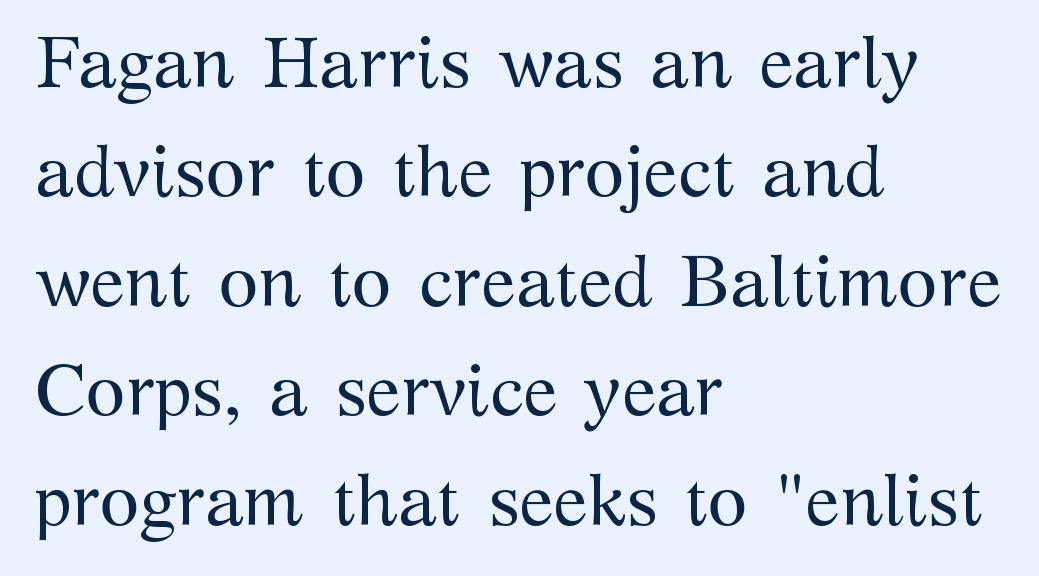
The image shows 72 px regular-weight serif type, upright; set left-aligned, normal line spacing (1.52x), normal letter spacing, not underlined; medium stroke contrast and a medium x-height.
